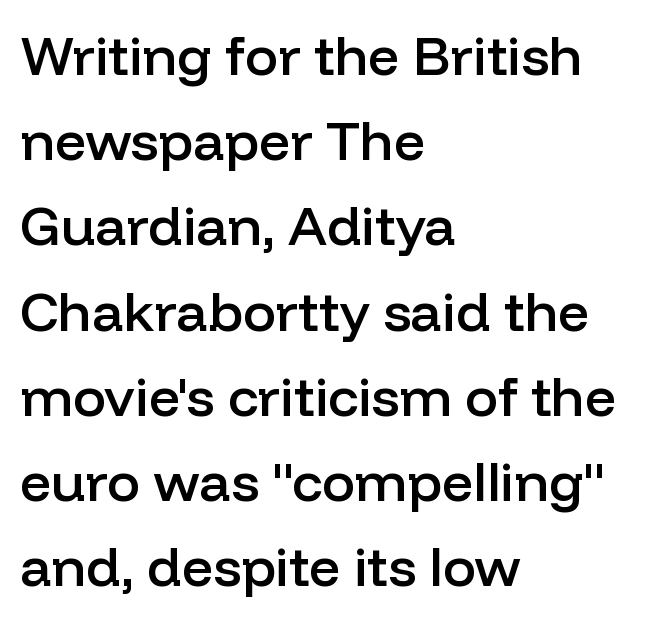
{"serif": "no", "italic": "no", "bold": "semi", "weight": "semibold", "width": "normal", "stroke_contrast": "low", "x_height": "medium", "monospaced": "no", "underline": "no", "align": "left", "line_spacing": "normal", "line_spacing_ratio": 1.55, "letter_spacing": "normal", "letter_spacing_em": 0.0, "glyph_px": 55}
